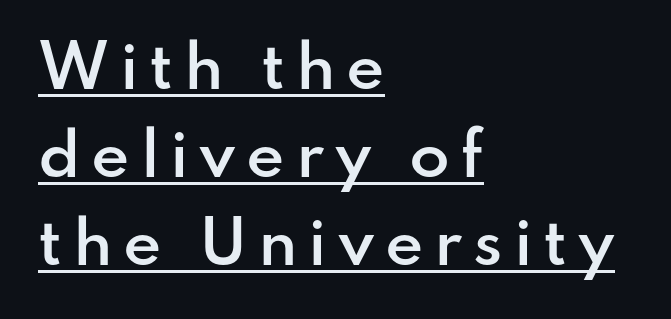
Notice how a bar underscores the lettering throughout. Visually the block forms a straight wall on the left and a jagged coastline on the right. Typographically, this falls in the sans-serif category. On the weight axis this lands at semibold, roughly 600. The space between consecutive lines is moderate.
